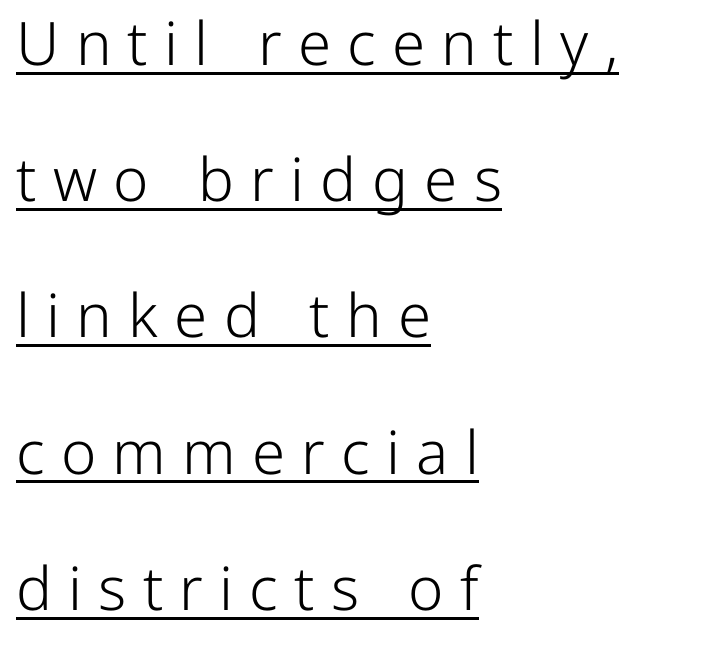
{"serif": "no", "italic": "no", "bold": "no", "weight": "light", "width": "normal", "stroke_contrast": "low", "x_height": "medium", "monospaced": "no", "underline": "yes", "align": "left", "line_spacing": "loose", "line_spacing_ratio": 2.27, "letter_spacing": "wide", "letter_spacing_em": 0.27, "glyph_px": 60}
